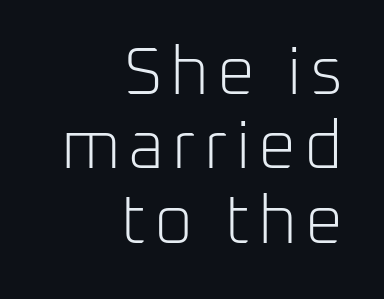
{"serif": "no", "italic": "no", "bold": "no", "weight": "light", "width": "normal", "stroke_contrast": "low", "x_height": "medium", "monospaced": "no", "underline": "no", "align": "right", "line_spacing": "tight", "line_spacing_ratio": 1.11, "glyph_px": 67}
